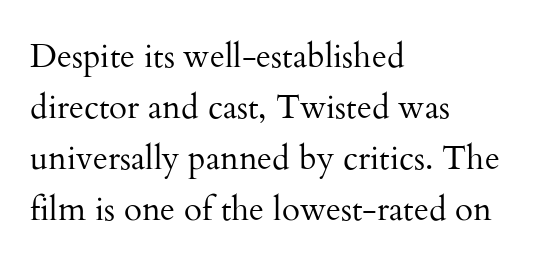
Look at the tracking — it's just the regular setting, nothing added. Each row of text sits above clean, open space. Proportional: the letters do not fall into vertical columns. You can tell from the footed stems that serif type was used. If you drew a line through each stem, it would be perfectly vertical. Weight: not bold — regular or lighter.
